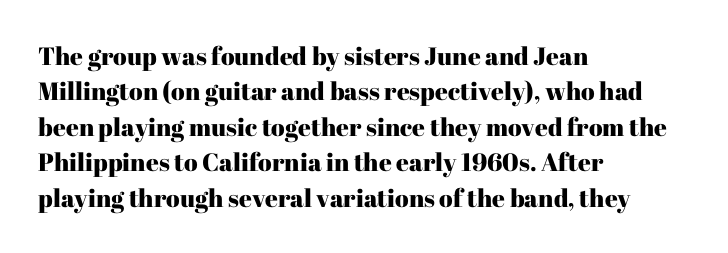
The line texture is even and compact thanks to regular tracking. Glance below the letters and you will spot only blank space. It's the straight-up-and-down kind of type. Each line starts at the same left margin while the right side varies. Reading down the column, the eye jumps a familiar distance to each next line.
